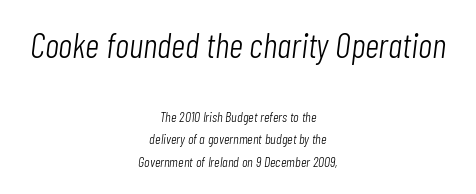
Q: Is the text bold? A: No.
Q: Is the text italic (slanted)? A: Yes, it leans right by about 7 degrees.
Q: Is the text underlined? A: No.
Q: How is the paragraph aligned? A: Centered.
Q: Is the spacing between letters normal or unusually wide? A: Normal.
Q: Is the spacing between lines tight, normal or loose? A: Normal.
Q: Which block of text is set in a larger size, the first (top) or the second (bottom)? A: The first (top) one.
Q: Width (condensed, normal, or wide)? A: Condensed.
Q: Stroke contrast? A: Low.
Q: x-height? A: Medium.
Q: Monospaced? A: No.
